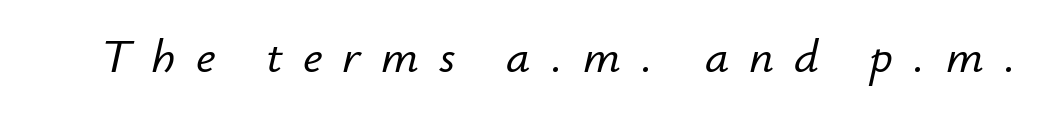
Q: Is the text italic (slanted)? A: Yes, it leans right by about 12 degrees.
Q: Is the text underlined? A: No.
Q: Is the spacing between letters normal or unusually wide? A: Unusually wide.
Q: Width (condensed, normal, or wide)? A: Normal.
Q: Stroke contrast? A: Low.
Q: x-height? A: Small.
Q: Monospaced? A: No.
